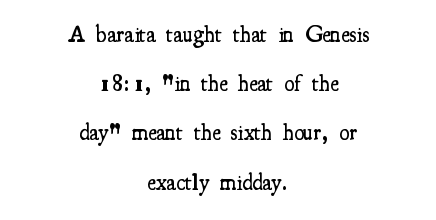
The image shows 23 px text type, upright; set centered, loose line spacing (2.14x), normal letter spacing, not underlined.
